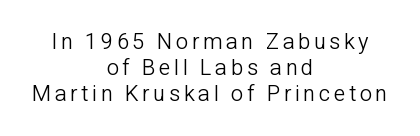
Q: Is the text bold? A: No.
Q: Is the text italic (slanted)? A: No, it is upright.
Q: Is the text underlined? A: No.
Q: How is the paragraph aligned? A: Centered.
